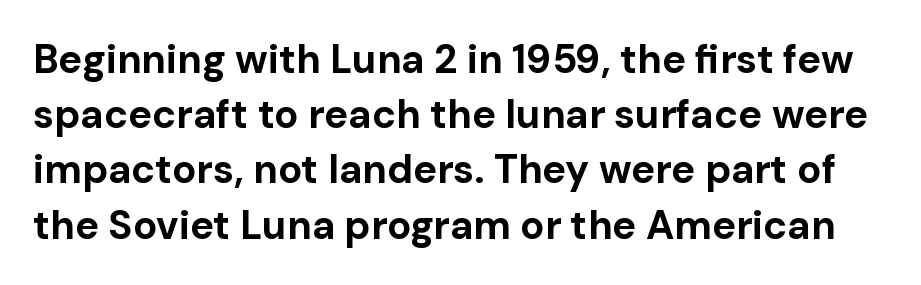
{"serif": "no", "italic": "no", "bold": "yes", "weight": "bold", "width": "normal", "stroke_contrast": "low", "x_height": "medium", "monospaced": "no", "underline": "no", "line_spacing": "normal", "line_spacing_ratio": 1.38, "letter_spacing": "normal", "letter_spacing_em": 0.0, "glyph_px": 40}
